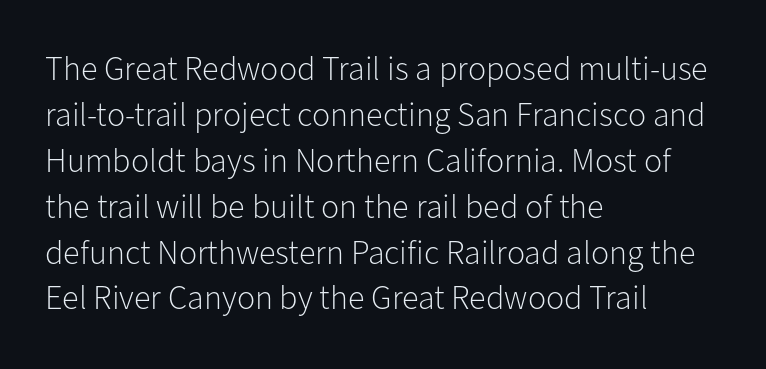
Q: Is the text bold? A: No.
Q: Is the text italic (slanted)? A: No, it is upright.
Q: Is the typeface a serif or a sans-serif typeface? A: Sans-serif.
Q: Is the text underlined? A: No.
Q: How is the paragraph aligned? A: Left-aligned.
Q: Is the spacing between letters normal or unusually wide? A: Normal.
Q: Is the spacing between lines tight, normal or loose? A: Normal.
Q: Width (condensed, normal, or wide)? A: Normal.
Q: Stroke contrast? A: Low.
Q: x-height? A: Medium.
Q: Monospaced? A: No.
